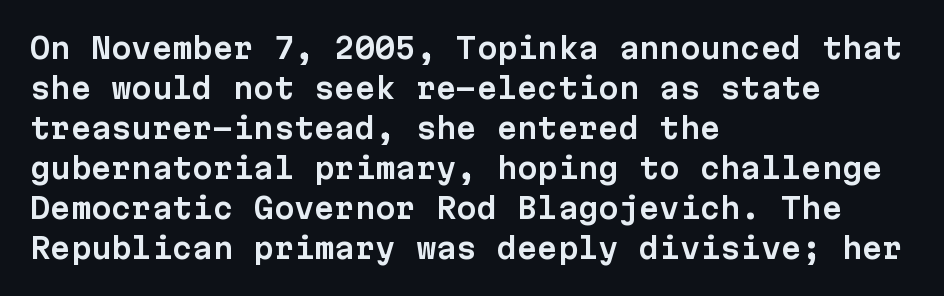
The image shows 29 px sans-serif type, upright, monospaced; set left-aligned, normal line spacing (1.38x), normal letter spacing, not underlined; low stroke contrast and a medium x-height.
